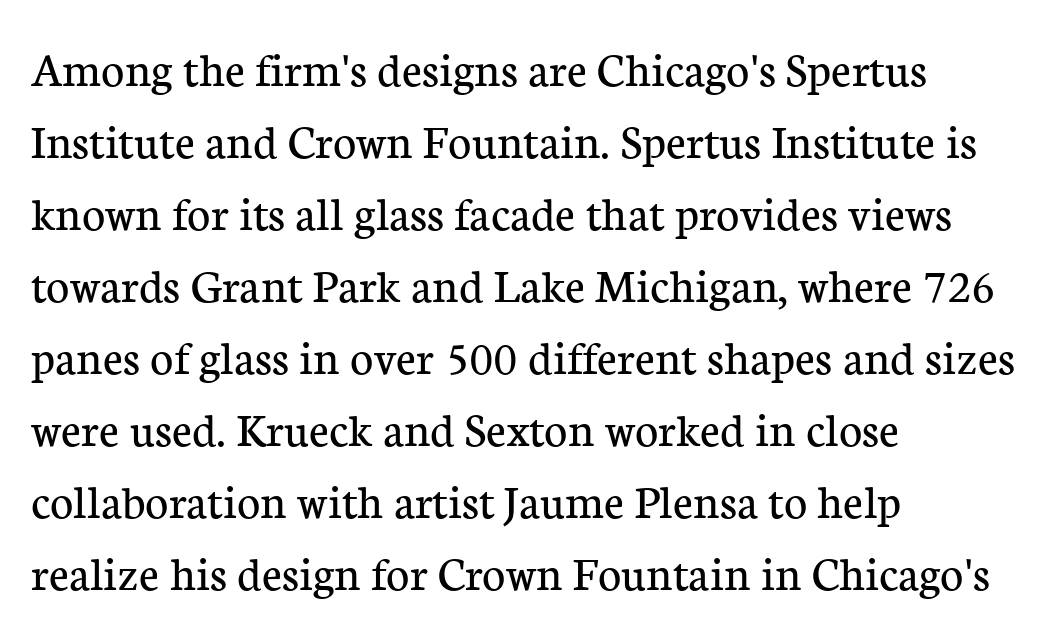
{"serif": "yes", "italic": "no", "bold": "no", "weight": "regular", "width": "normal", "stroke_contrast": "low", "x_height": "medium", "monospaced": "no", "underline": "no", "align": "left", "line_spacing": "normal", "line_spacing_ratio": 1.44, "letter_spacing": "normal", "letter_spacing_em": 0.0, "glyph_px": 50}
